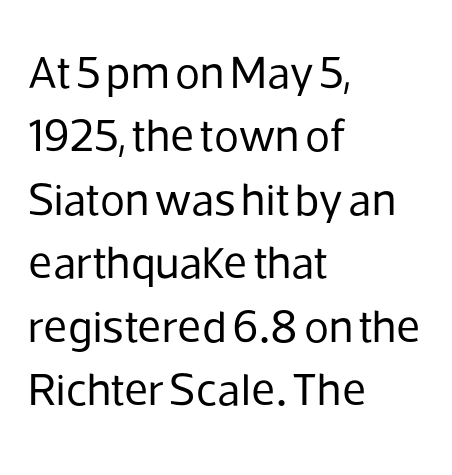
The image shows 46 px regular-weight sans-serif type, upright; set left-aligned, normal line spacing (1.38x), normal letter spacing, not underlined; low stroke contrast and a medium x-height.
